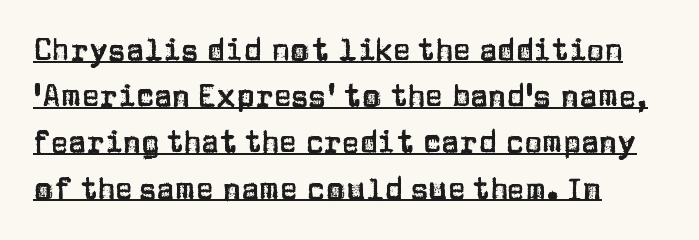
Q: Is the text italic (slanted)? A: No, it is upright.
Q: Is the typeface a serif or a sans-serif typeface? A: Sans-serif.
Q: Is the text underlined? A: Yes.
Q: How is the paragraph aligned? A: Left-aligned.
Q: Is the spacing between letters normal or unusually wide? A: Normal.
Q: Is the spacing between lines tight, normal or loose? A: Normal.
Q: Width (condensed, normal, or wide)? A: Normal.
Q: Stroke contrast? A: Low.
Q: x-height? A: Large.
Q: Monospaced? A: No.
